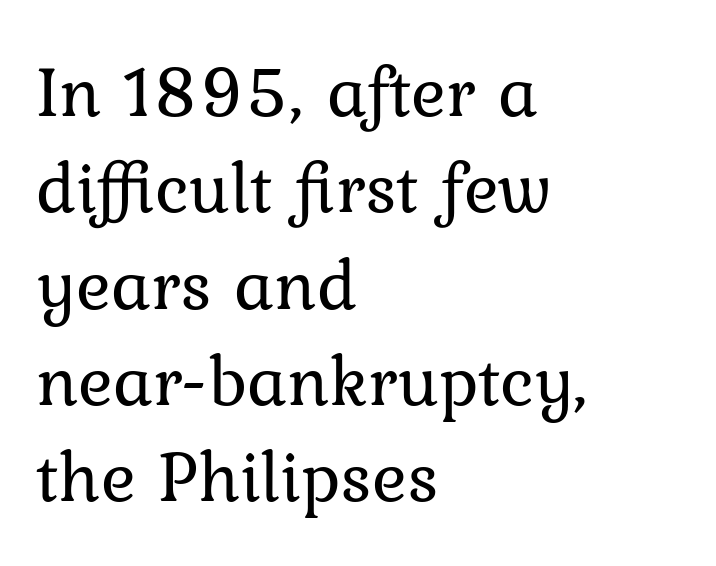
The image shows 73 px regular-weight serif type, upright; set left-aligned, normal line spacing (1.32x), normal letter spacing, not underlined; low stroke contrast and a medium x-height.
